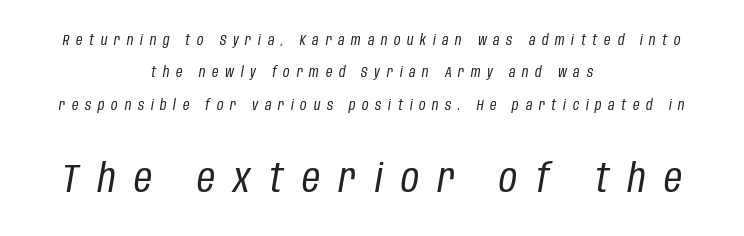
Q: Is the text bold? A: No.
Q: Is the text italic (slanted)? A: Yes, it leans right by about 10 degrees.
Q: Is the text underlined? A: No.
Q: How is the paragraph aligned? A: Centered.
Q: Is the spacing between letters normal or unusually wide? A: Unusually wide.
Q: Is the spacing between lines tight, normal or loose? A: Loose.
Q: Which block of text is set in a larger size, the first (top) or the second (bottom)? A: The second (bottom) one.
Q: Width (condensed, normal, or wide)? A: Condensed.
Q: Stroke contrast? A: Low.
Q: x-height? A: Large.
Q: Monospaced? A: No.
